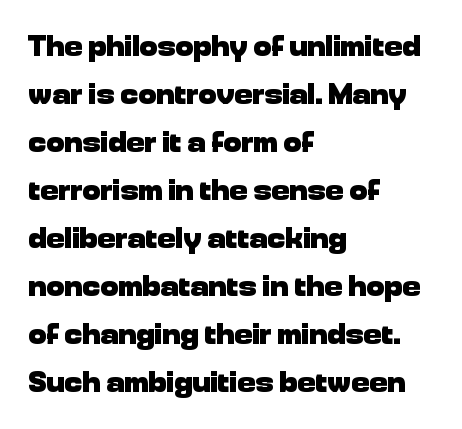
The image shows 30 px heavy sans-serif type, upright; set left-aligned, normal line spacing (1.6x), normal letter spacing, not underlined; low stroke contrast and a medium x-height.
